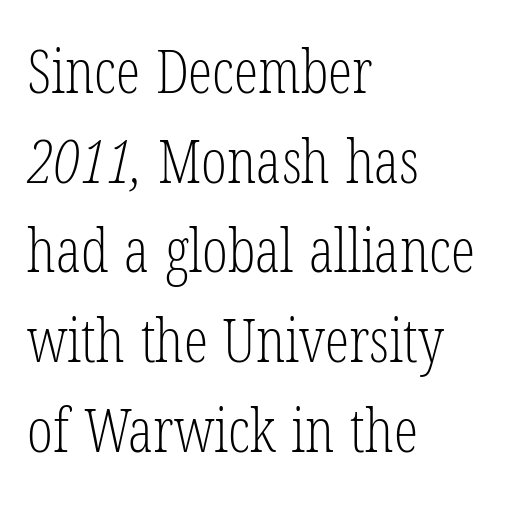
The image shows 61 px light, condensed serif type; set left-aligned, normal line spacing (1.47x), normal letter spacing, not underlined; low stroke contrast and a medium x-height.
